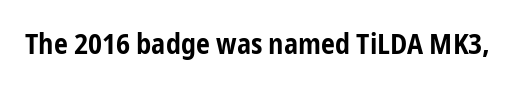
The image shows 28 px bold, condensed sans-serif type, upright; set normal letter spacing, not underlined; low stroke contrast and a medium x-height.
